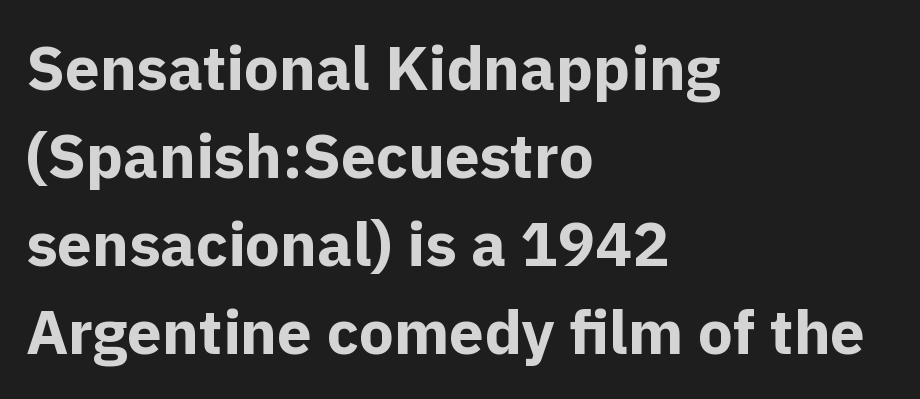
{"serif": "no", "italic": "no", "bold": "yes", "weight": "bold", "width": "normal", "x_height": "medium", "monospaced": "no", "underline": "no", "align": "left", "line_spacing": "normal", "line_spacing_ratio": 1.42, "letter_spacing": "normal", "letter_spacing_em": 0.0, "glyph_px": 62}
